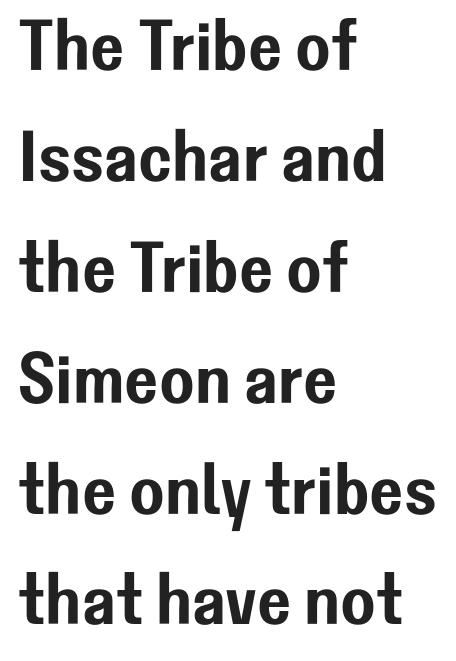
The image shows 72 px sans-serif type, upright; set left-aligned, normal line spacing (1.54x), normal letter spacing, not underlined; low stroke contrast and a medium x-height.
